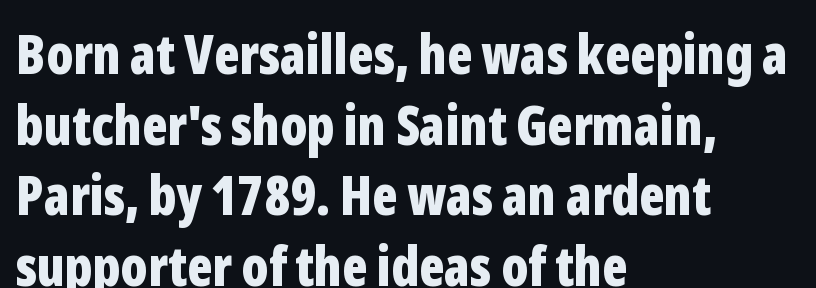
{"serif": "no", "italic": "no", "bold": "yes", "weight": "bold", "width": "condensed", "stroke_contrast": "low", "x_height": "medium", "monospaced": "no", "underline": "no", "align": "left", "line_spacing": "normal", "line_spacing_ratio": 1.31, "letter_spacing": "normal", "letter_spacing_em": 0.0, "glyph_px": 54}
